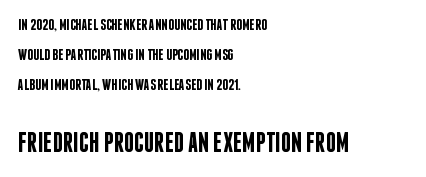
{"serif": "no", "italic": "no", "bold": "semi", "weight": "semibold", "width": "condensed", "stroke_contrast": "low", "x_height": "large", "monospaced": "no", "underline": "no", "align": "left", "line_spacing_ratio": 1.88, "letter_spacing": "normal", "letter_spacing_em": 0.0, "larger_block": "second", "size_ratio": 1.75, "glyph_px": 28}
